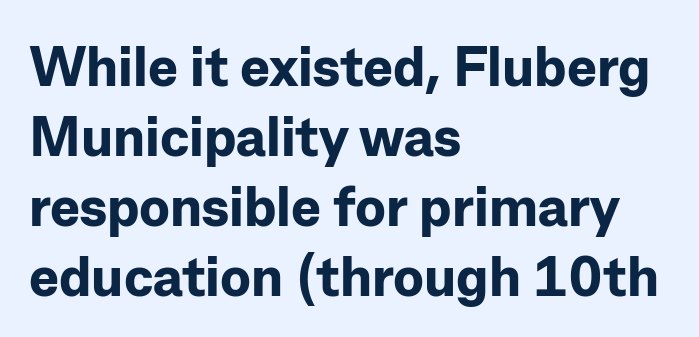
The image shows 56 px bold sans-serif type, upright; set left-aligned, normal line spacing (1.25x), normal letter spacing, not underlined; low stroke contrast and a medium x-height.
